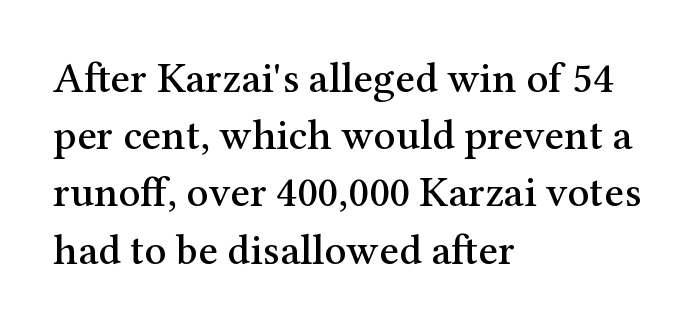
{"serif": "yes", "italic": "no", "width": "normal", "stroke_contrast": "medium", "x_height": "medium", "monospaced": "no", "underline": "no", "align": "left", "line_spacing": "normal", "line_spacing_ratio": 1.33, "letter_spacing": "normal", "letter_spacing_em": 0.0, "glyph_px": 43}
